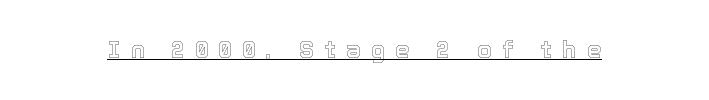
Q: Is the text italic (slanted)? A: No, it is upright.
Q: Is the text underlined? A: Yes.
Q: Is the spacing between letters normal or unusually wide? A: Unusually wide.
